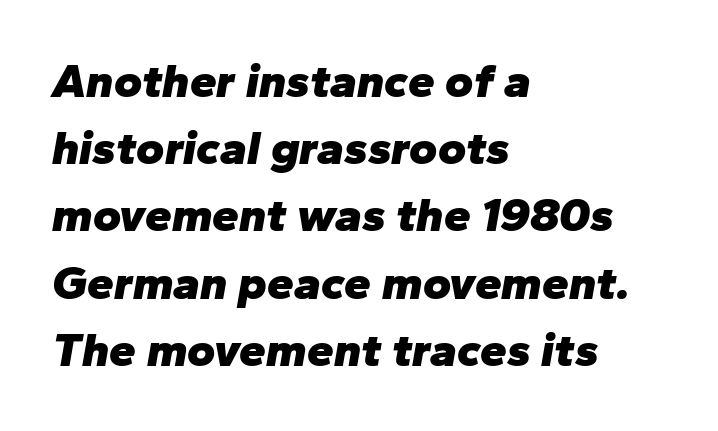
Q: Is the text bold? A: Yes.
Q: Is the text italic (slanted)? A: Yes, it leans right by about 10 degrees.
Q: Is the text underlined? A: No.
Q: How is the paragraph aligned? A: Left-aligned.
Q: Is the spacing between letters normal or unusually wide? A: Normal.
Q: Is the spacing between lines tight, normal or loose? A: Normal.
Q: Width (condensed, normal, or wide)? A: Normal.
Q: Stroke contrast? A: Low.
Q: x-height? A: Medium.
Q: Monospaced? A: No.
